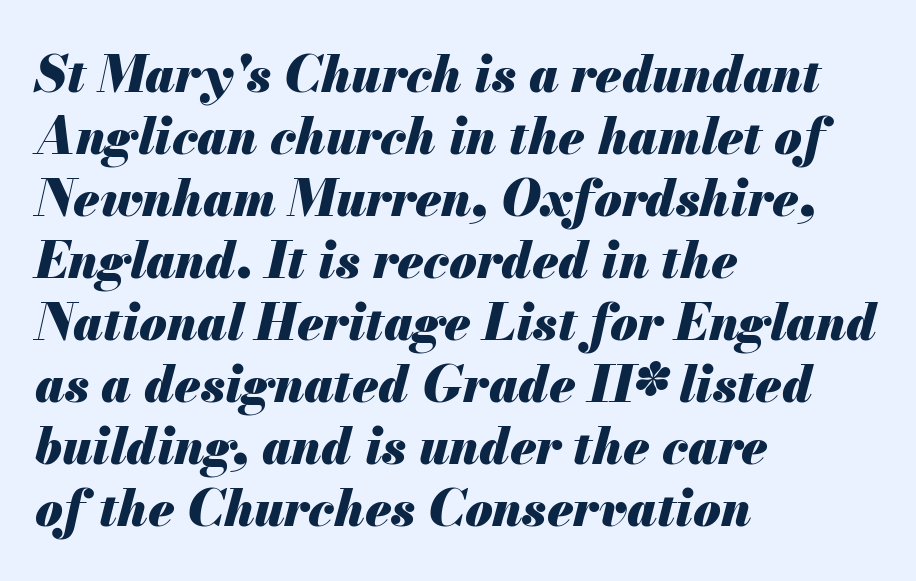
Quick note: underline off. Compared with typical body copy, the letter spacing here is the same. Short and long lines alike share a common starting point at left. The sample has been set heavy, in full bold.
